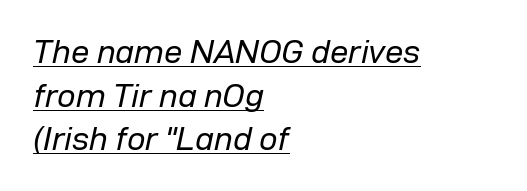
{"italic": "yes", "lean": "right", "slant_degrees": 12, "bold": "no", "weight": "regular", "width": "normal", "stroke_contrast": "low", "x_height": "medium", "monospaced": "no", "underline": "yes", "align": "left", "line_spacing": "normal", "line_spacing_ratio": 1.32, "letter_spacing": "normal", "letter_spacing_em": 0.0, "glyph_px": 33}
